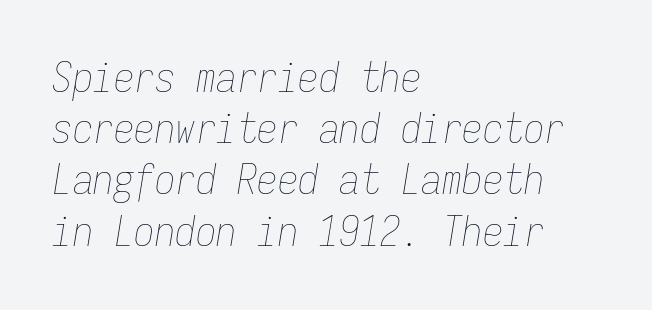
The image shows 41 px thin, condensed type, italic (leaning right), monospaced; set left-aligned, normal line spacing (1.25x), normal letter spacing, not underlined; low stroke contrast and a medium x-height.
